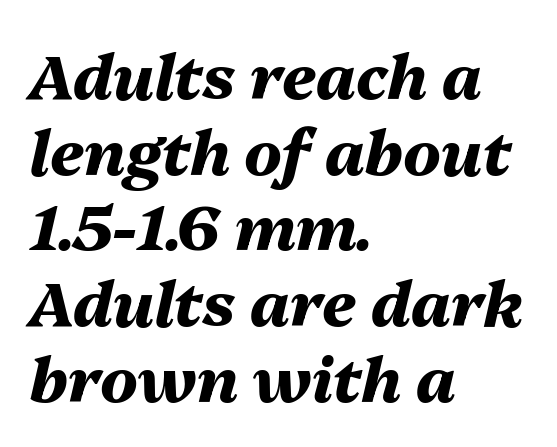
This is heavy type, rendered in bold. Horizontally, the lines are justified to the leading edge only. Yep, that's italic — everything's leaning. The letters advance in unequal steps, a hallmark of proportional type.
